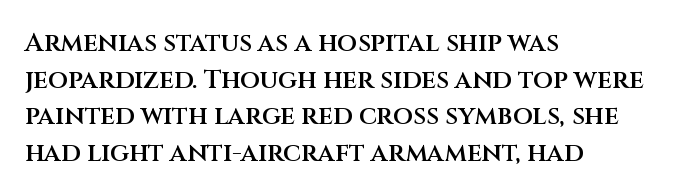
{"italic": "no", "bold": "semi", "underline": "no", "align": "left", "line_spacing": "normal", "line_spacing_ratio": 1.41, "letter_spacing": "normal", "letter_spacing_em": 0.0, "glyph_px": 26}
